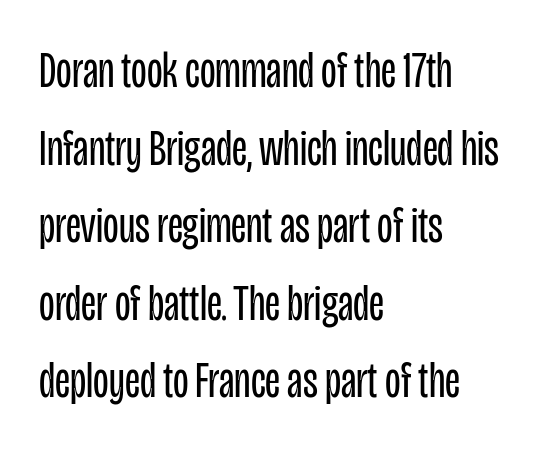
The image shows 51 px regular-weight, condensed sans-serif type, upright; set left-aligned, normal line spacing (1.52x), normal letter spacing, not underlined; low stroke contrast and a large x-height.
